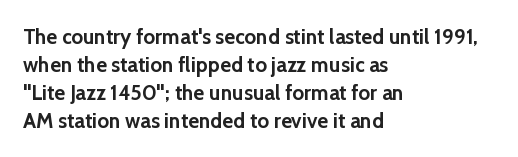
Style check: upright. Reading down the block, your eye returns to a fixed left position each line. This rendering leaves character spacing at its baseline value. Check under the words: just untouched page.
